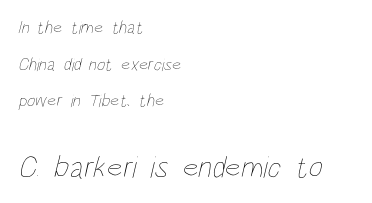
The image shows 31 px thin, condensed type; set left-aligned, loose line spacing (2.03x), normal letter spacing, not underlined; the second (bottom) block is 1.72x larger; low stroke contrast and a large x-height.
